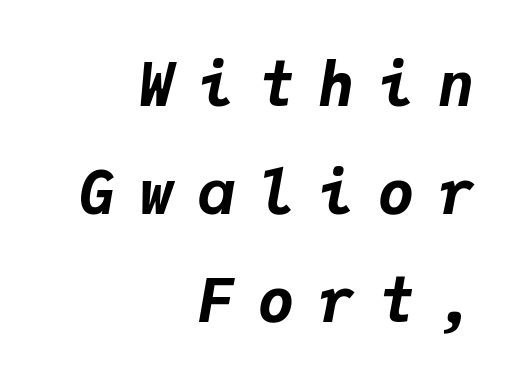
The image shows 60 px bold type, italic (leaning right), monospaced; set right-aligned, line spacing 1.8x, unusually wide letter spacing (+0.4 em), not underlined; low stroke contrast and a medium x-height.
